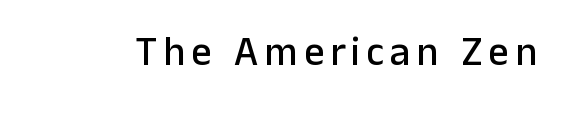
Q: Is the text italic (slanted)? A: No, it is upright.
Q: Is the typeface a serif or a sans-serif typeface? A: Sans-serif.
Q: Is the text underlined? A: No.
Q: Width (condensed, normal, or wide)? A: Normal.
Q: Stroke contrast? A: Low.
Q: x-height? A: Medium.
Q: Monospaced? A: No.
